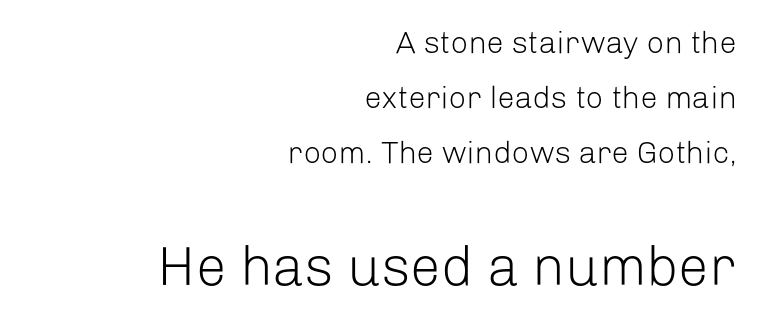
{"serif": "no", "italic": "no", "bold": "no", "weight": "light", "width": "normal", "stroke_contrast": "low", "x_height": "medium", "monospaced": "no", "underline": "no", "align": "right", "line_spacing_ratio": 1.78, "letter_spacing": "normal", "letter_spacing_em": 0.0, "larger_block": "second", "size_ratio": 1.77, "glyph_px": 55}
